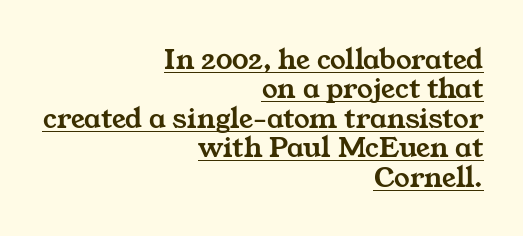
The image shows 31 px wide serif type; set right-aligned, tight line spacing (0.95x), normal letter spacing, underlined; medium stroke contrast and a medium x-height.
